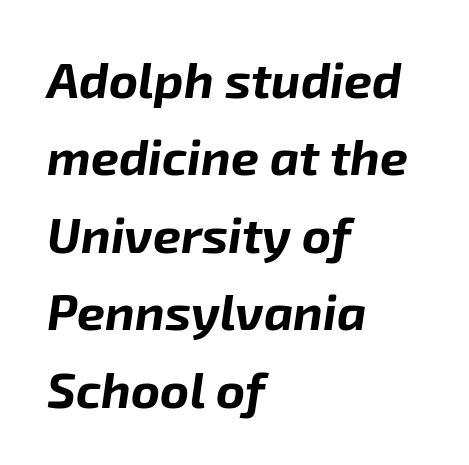
{"italic": "yes", "lean": "right", "slant_degrees": 8, "bold": "yes", "weight": "bold", "width": "normal", "stroke_contrast": "low", "x_height": "medium", "monospaced": "no", "underline": "no", "align": "left", "line_spacing": "normal", "line_spacing_ratio": 1.55, "letter_spacing": "normal", "letter_spacing_em": 0.0, "glyph_px": 50}
